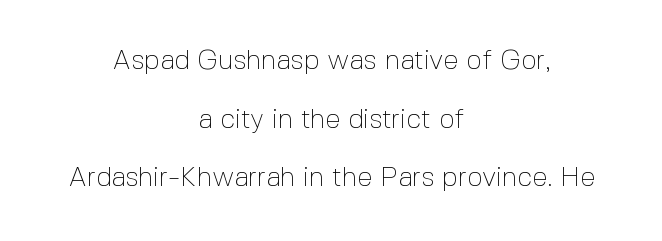
The image shows 27 px text type, upright; set centered, loose line spacing (2.17x), normal letter spacing, not underlined.
